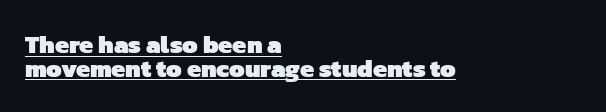
The image shows 25 px bold type; set left-aligned, tight line spacing (0.95x), normal letter spacing, underlined.
